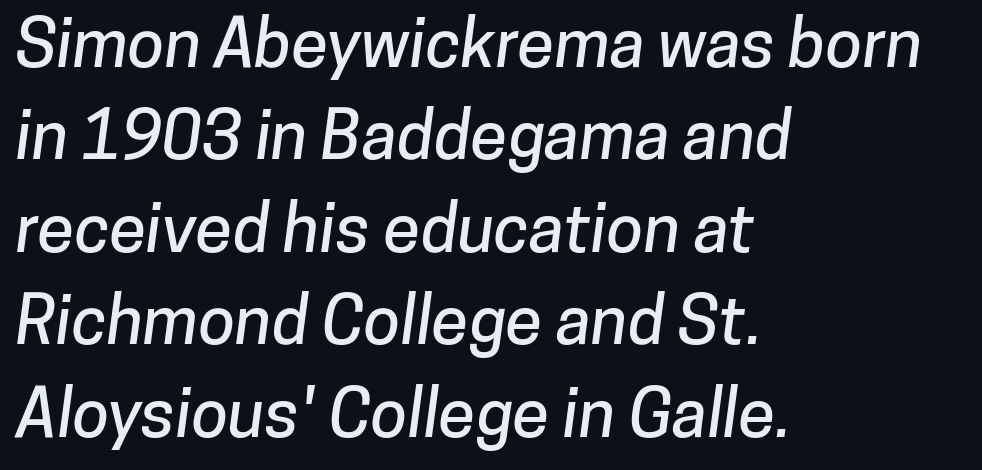
{"serif": "no", "width": "normal", "stroke_contrast": "low", "x_height": "medium", "monospaced": "no", "underline": "no", "align": "left", "line_spacing": "normal", "line_spacing_ratio": 1.38, "letter_spacing": "normal", "letter_spacing_em": 0.0, "glyph_px": 67}
